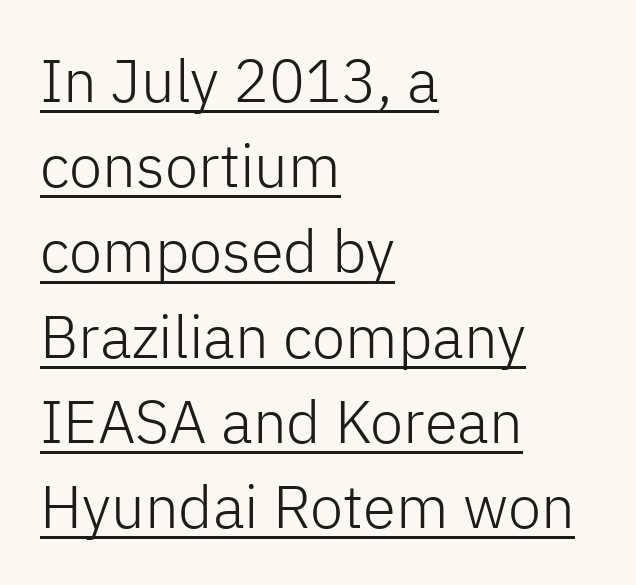
Q: Is the text bold? A: No.
Q: Is the text italic (slanted)? A: No, it is upright.
Q: Is the typeface a serif or a sans-serif typeface? A: Sans-serif.
Q: Is the text underlined? A: Yes.
Q: How is the paragraph aligned? A: Left-aligned.
Q: Is the spacing between letters normal or unusually wide? A: Normal.
Q: Is the spacing between lines tight, normal or loose? A: Normal.
Q: Width (condensed, normal, or wide)? A: Normal.
Q: Stroke contrast? A: Low.
Q: x-height? A: Medium.
Q: Monospaced? A: No.
